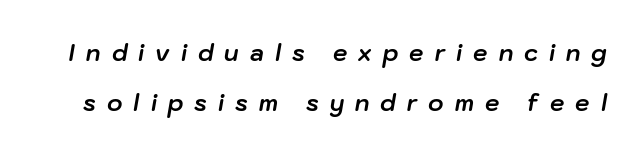
The image shows 23 px bold type, italic (leaning right); set loose line spacing (2.17x), unusually wide letter spacing (+0.48 em), not underlined.
